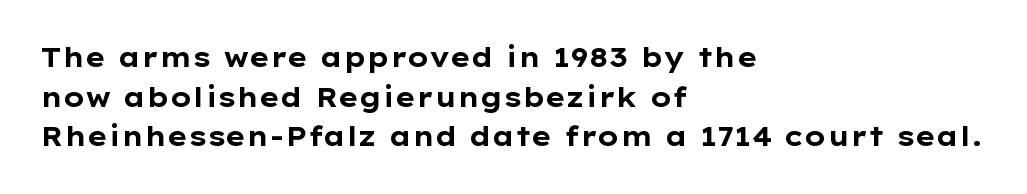
The glyphs are unaccompanied by any horizontal stroke below them. The characters look thick and weighty, a clear bold. Horizontally, the lines are justified to the leading edge only. Successive baselines arrive at the customary interval. Ordinary non-slanted type is in use.
